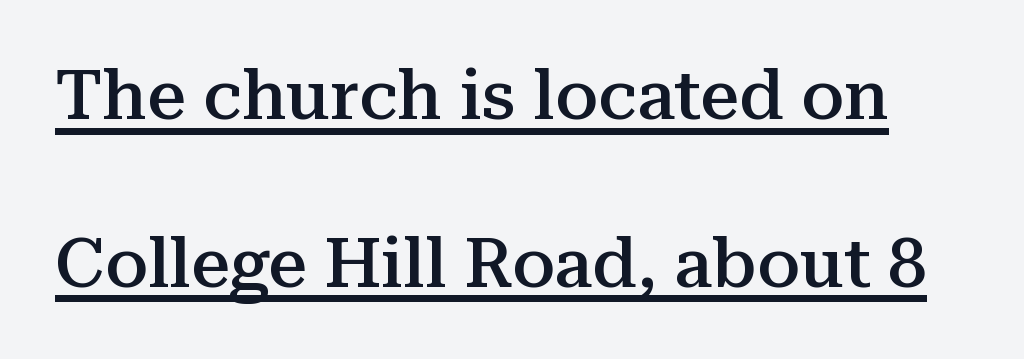
The image shows 69 px semibold serif type, upright; set loose line spacing (2.43x), normal letter spacing, underlined; medium stroke contrast and a medium x-height.
